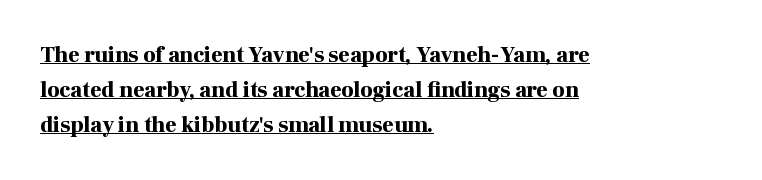
{"italic": "no", "bold": "yes", "underline": "yes", "align": "left", "line_spacing": "normal", "line_spacing_ratio": 1.58, "letter_spacing": "normal", "letter_spacing_em": 0.0, "glyph_px": 22}
